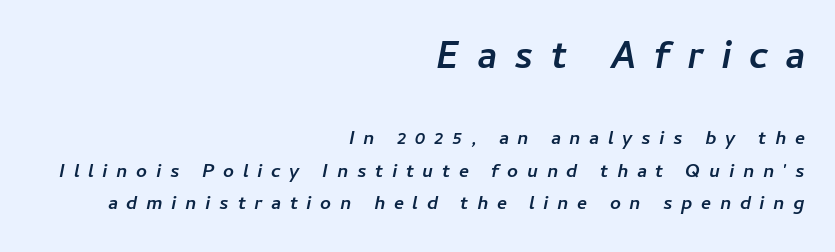
{"italic": "yes", "lean": "right", "slant_degrees": 11, "bold": "yes", "weight": "semibold", "width": "normal", "stroke_contrast": "low", "x_height": "medium", "monospaced": "no", "underline": "no", "align": "right", "line_spacing_ratio": 1.71, "letter_spacing": "wide", "letter_spacing_em": 0.45, "larger_block": "first", "size_ratio": 2.0, "glyph_px": 38}
